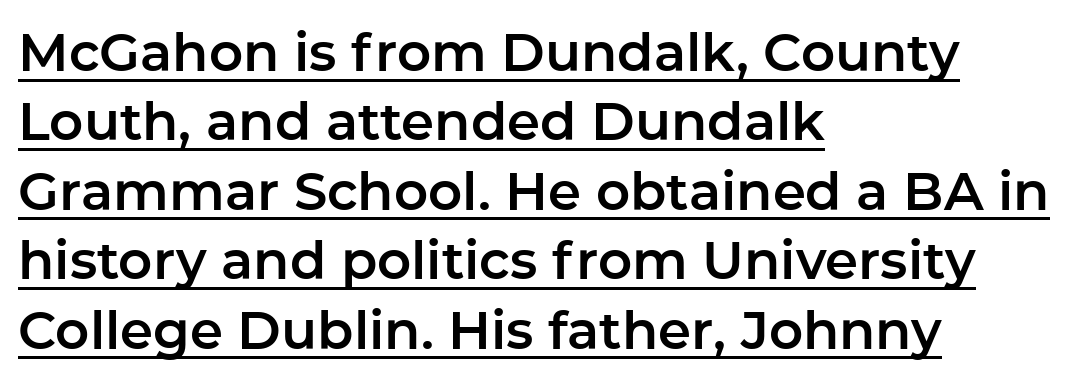
Vertical strokes here are truly vertical. The glyphs are accompanied by a horizontal stroke just below them. The face used here is proportionally spaced, like ordinary book or web type. The lines are quadded left. Type style note: lacks serifs.
